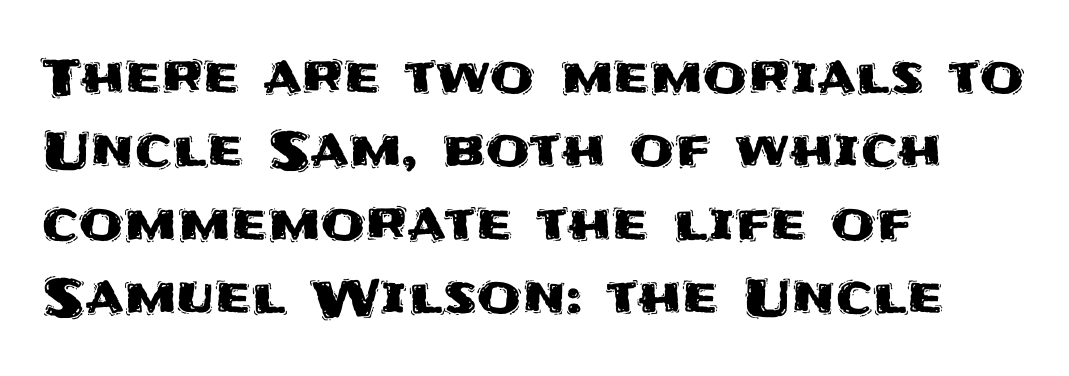
Tracking here is standard; glyphs follow each other at the usual distance. The words here are not underlined. The face used here is proportionally spaced, like ordinary book or web type. The rendering shows plain stroke endings on the letterforms — a sans-serif design. Is there much room between lines? A standard amount, neither cramped nor airy.
